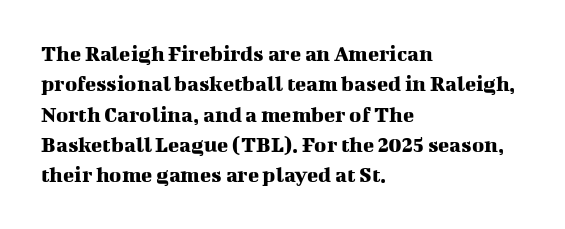
The face used here is rendered with its standard letterfit. These lines are set flush left with a ragged right edge. The glyphs are unaccompanied by any horizontal stroke below them. Normally led — the rows are evenly, conventionally spaced. Do the letters lean? They stand straight.
